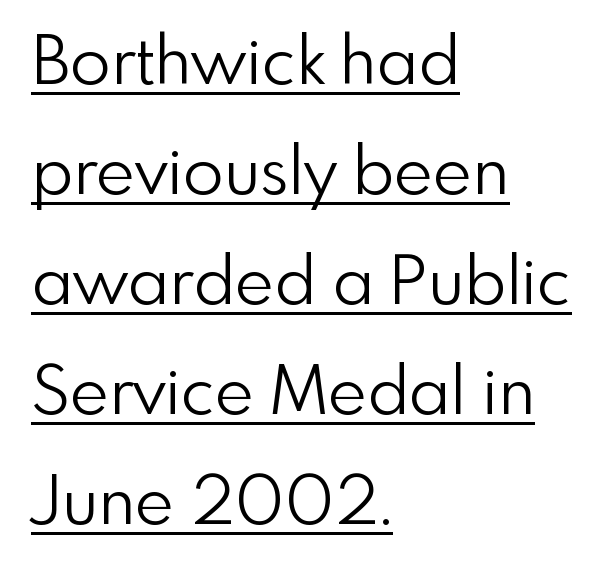
Q: Is the text bold? A: No.
Q: Is the text italic (slanted)? A: No, it is upright.
Q: Is the typeface a serif or a sans-serif typeface? A: Sans-serif.
Q: Is the text underlined? A: Yes.
Q: How is the paragraph aligned? A: Left-aligned.
Q: Is the spacing between letters normal or unusually wide? A: Normal.
Q: Is the spacing between lines tight, normal or loose? A: Normal.
Q: Width (condensed, normal, or wide)? A: Normal.
Q: x-height? A: Small.
Q: Monospaced? A: No.
